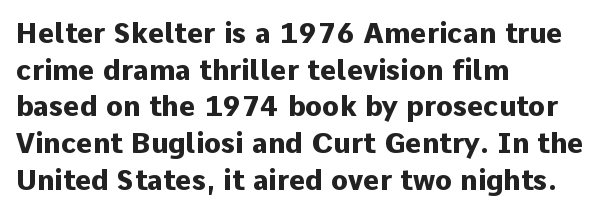
{"serif": "no", "italic": "no", "bold": "yes", "weight": "heavy", "width": "normal", "stroke_contrast": "low", "x_height": "medium", "monospaced": "no", "underline": "no", "align": "left", "line_spacing": "normal", "line_spacing_ratio": 1.31, "letter_spacing": "normal", "letter_spacing_em": 0.0, "glyph_px": 28}
